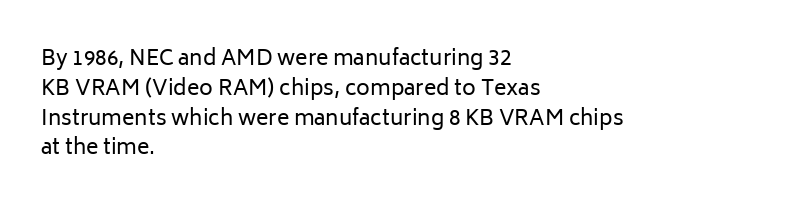
Quick note: interline space is typical. Nothing unusual about the tracking: characters are spaced as the font intends. Unmarked baselines from the first word to the last. No italicization has been applied; the sample stays upright.
